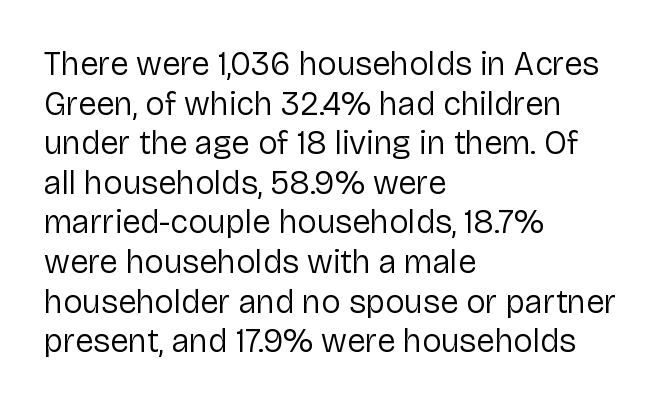
Spacing verdict: proportional, widths tailored to each character. Posture: vertical. Where is the straight margin? On the left. These glyphs show unthickened strokes, regular width or finer. Note: no serifs on the glyphs. Letters rest on an invisible, unmarked baseline.
